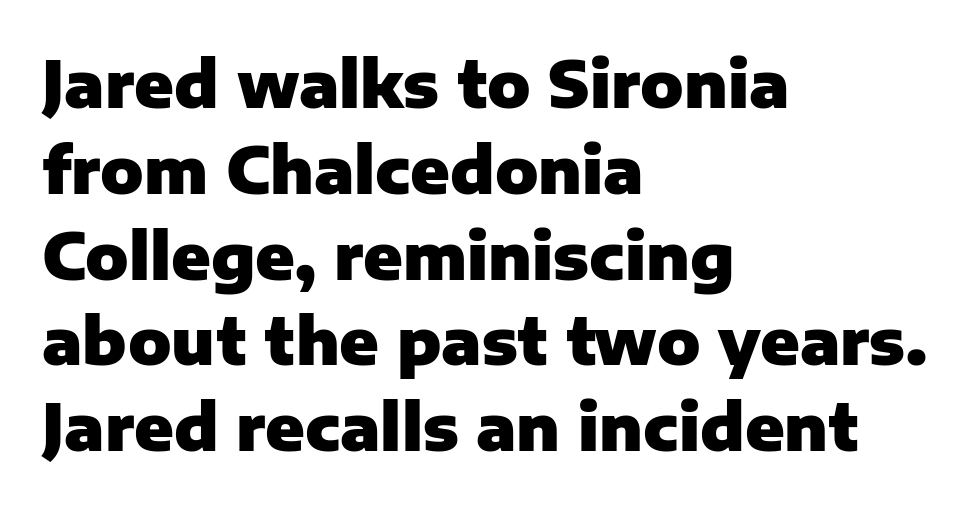
Look at the tracking — it's just the regular setting, nothing added. This rendering features lettering with no underline. In terms of weight, the rendering is a true, heavy bold. Which margin do the lines hug? The left one — the right edge is uneven.
